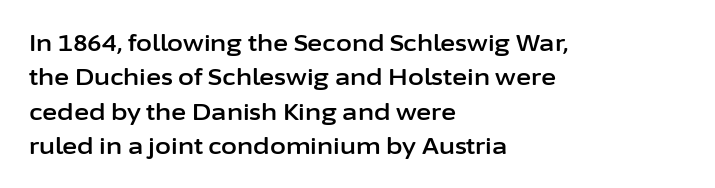
The image shows 23 px text type, upright; set left-aligned, normal line spacing (1.49x), normal letter spacing, not underlined.
